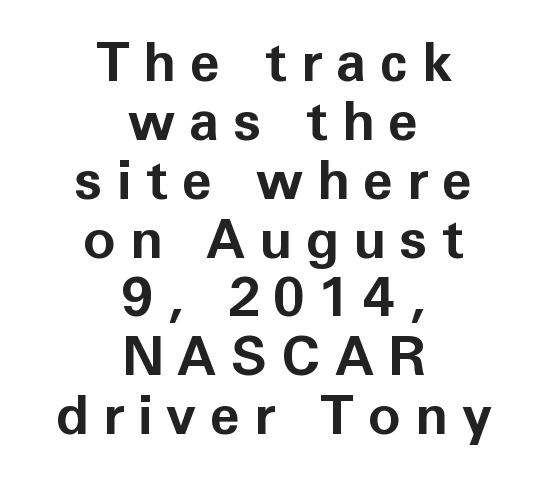
The image shows 55 px bold sans-serif type, upright; set centered, tight line spacing (1.07x), unusually wide letter spacing (+0.25 em), not underlined; low stroke contrast and a medium x-height.
